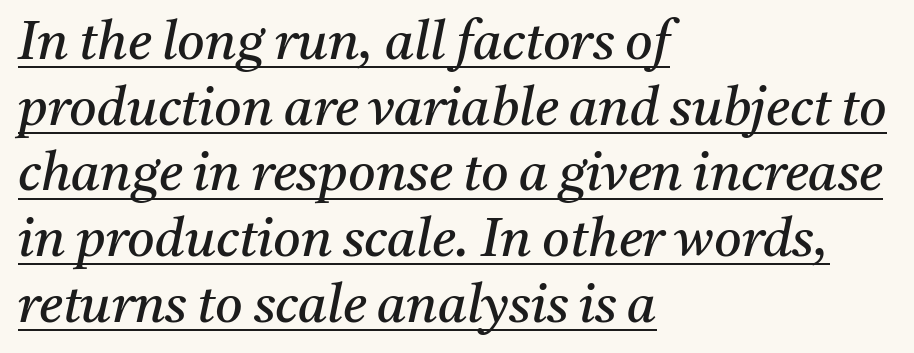
Nothing unusual about the tracking: characters are spaced as the font intends. Is there an underline? Yes — a line sits under the letters. The typeface has the unassuming heft of standard copy or less. Left-aligned paragraph, ragged on the right.
